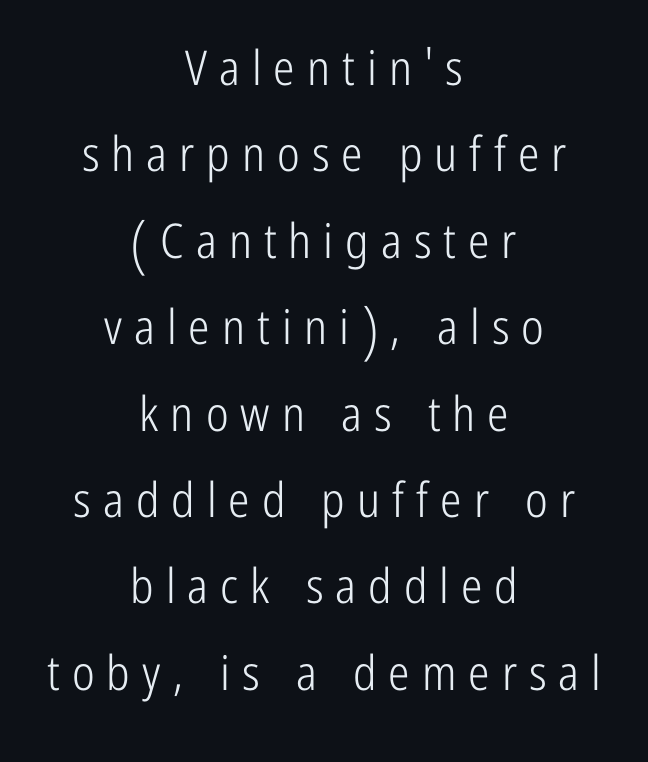
{"serif": "no", "italic": "no", "bold": "no", "weight": "light", "width": "condensed", "stroke_contrast": "low", "x_height": "medium", "monospaced": "no", "underline": "no", "align": "center", "line_spacing_ratio": 1.8, "letter_spacing": "wide", "letter_spacing_em": 0.25, "glyph_px": 48}
